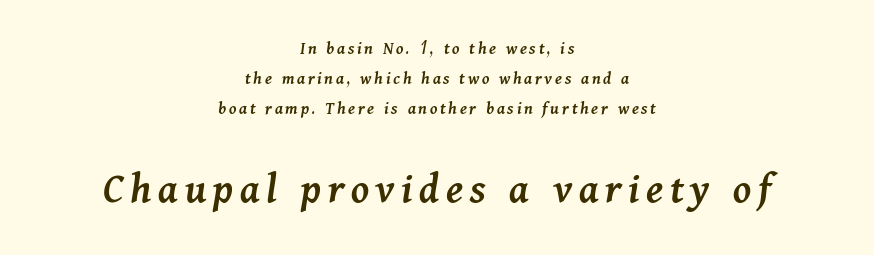
The image shows 44 px semibold type, italic (leaning right); set centered, normal line spacing (1.68x), not underlined; the second (bottom) block is 2.44x larger; medium stroke contrast and a medium x-height.
